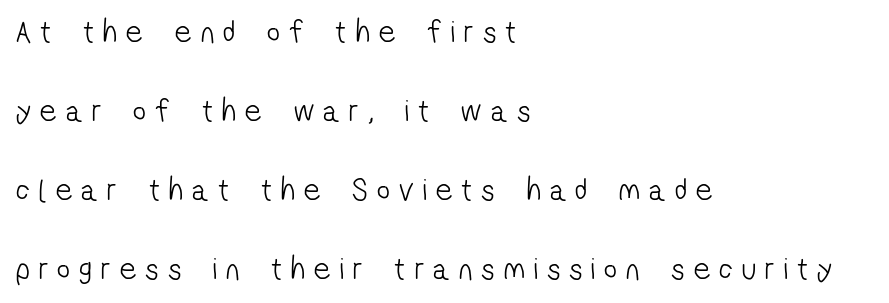
Q: Is the text bold? A: No.
Q: Is the typeface a serif or a sans-serif typeface? A: Sans-serif.
Q: Is the text underlined? A: No.
Q: How is the paragraph aligned? A: Left-aligned.
Q: Is the spacing between letters normal or unusually wide? A: Unusually wide.
Q: Is the spacing between lines tight, normal or loose? A: Loose.
Q: Width (condensed, normal, or wide)? A: Condensed.
Q: Stroke contrast? A: Low.
Q: x-height? A: Medium.
Q: Monospaced? A: No.
